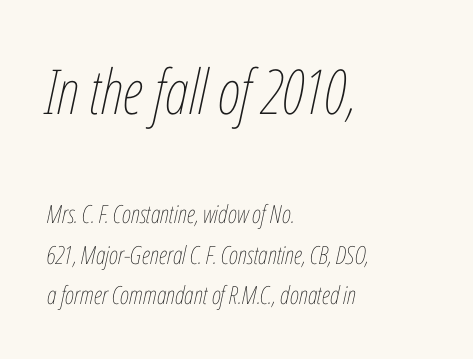
The image shows 62 px thin, condensed type, italic (leaning right); set left-aligned, normal line spacing (1.61x), normal letter spacing, not underlined; the first (top) block is 2.48x larger; low stroke contrast and a medium x-height.
